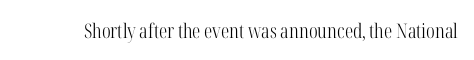
{"italic": "no", "bold": "no", "underline": "no", "letter_spacing": "normal", "letter_spacing_em": 0.0, "glyph_px": 20}
